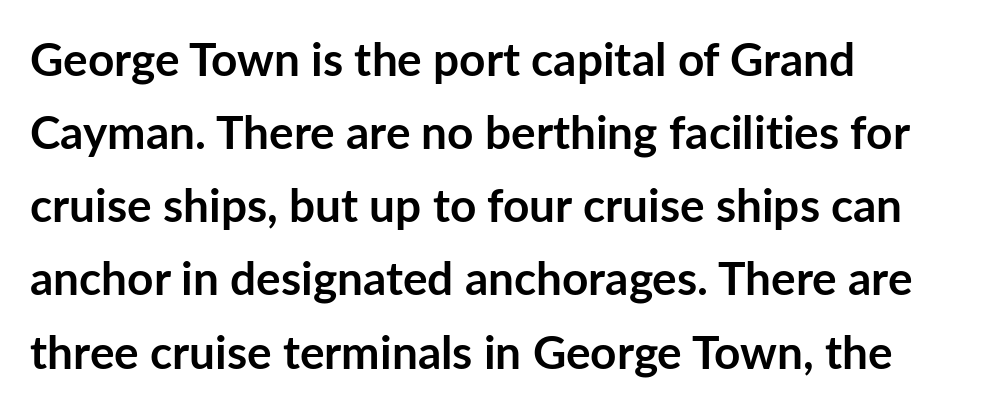
{"serif": "no", "italic": "no", "bold": "yes", "weight": "semibold", "width": "normal", "stroke_contrast": "low", "x_height": "medium", "monospaced": "no", "underline": "no", "align": "left", "line_spacing": "normal", "line_spacing_ratio": 1.59, "letter_spacing": "normal", "letter_spacing_em": 0.0, "glyph_px": 46}
